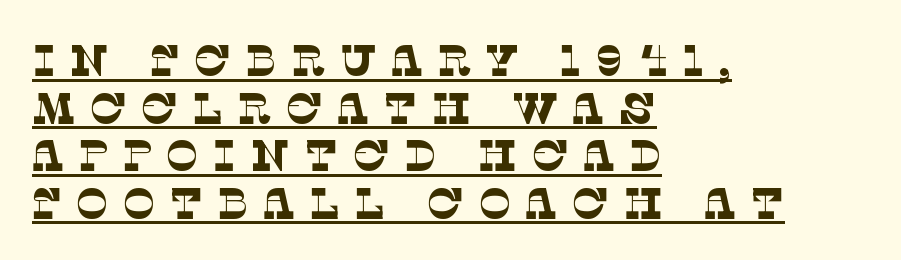
Q: Is the text bold? A: No.
Q: Is the typeface a serif or a sans-serif typeface? A: Serif.
Q: Is the text underlined? A: Yes.
Q: How is the paragraph aligned? A: Left-aligned.
Q: Is the spacing between letters normal or unusually wide? A: Unusually wide.
Q: Is the spacing between lines tight, normal or loose? A: Tight.
Q: Width (condensed, normal, or wide)? A: Normal.
Q: Stroke contrast? A: Low.
Q: x-height? A: Large.
Q: Monospaced? A: No.
